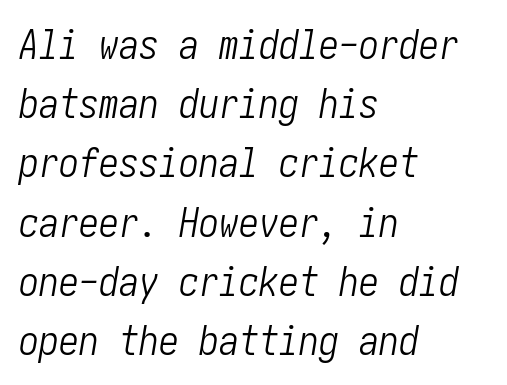
Q: Is the text bold? A: No.
Q: Is the text italic (slanted)? A: Yes, it leans right by about 10 degrees.
Q: Is the text underlined? A: No.
Q: How is the paragraph aligned? A: Left-aligned.
Q: Is the spacing between letters normal or unusually wide? A: Normal.
Q: Is the spacing between lines tight, normal or loose? A: Normal.
Q: Width (condensed, normal, or wide)? A: Condensed.
Q: Stroke contrast? A: Low.
Q: x-height? A: Medium.
